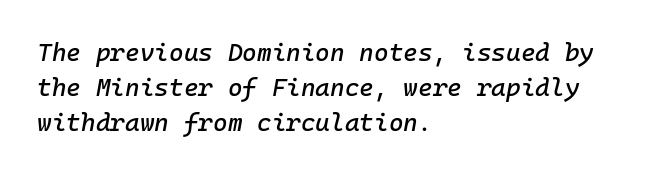
Q: Is the text italic (slanted)? A: Yes, it leans right by about 10 degrees.
Q: Is the text underlined? A: No.
Q: How is the paragraph aligned? A: Left-aligned.
Q: Is the spacing between letters normal or unusually wide? A: Normal.
Q: Is the spacing between lines tight, normal or loose? A: Normal.
